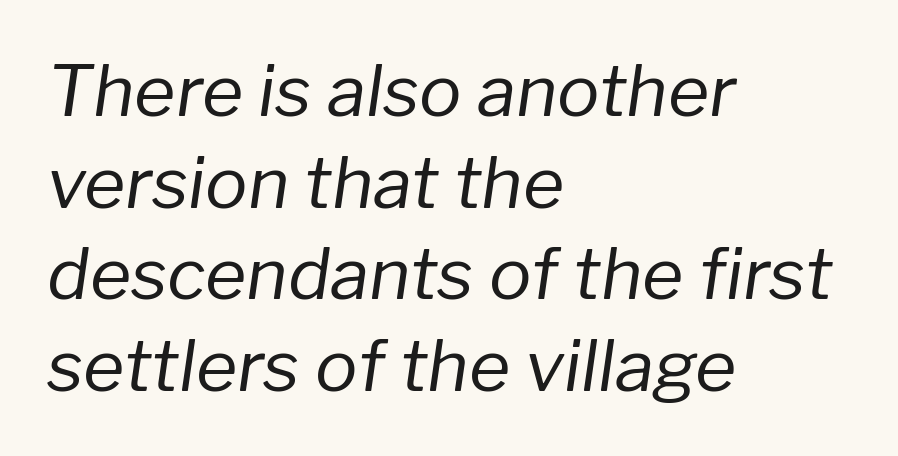
These lines are rendered in a variable-pitch font. Rule under the text: the space is simply empty. The passage shown is not bold in any degree. Nothing unusual about the tracking: characters are spaced as the font intends. Slanted lettering throughout. The rag falls on the right side of this text block.
